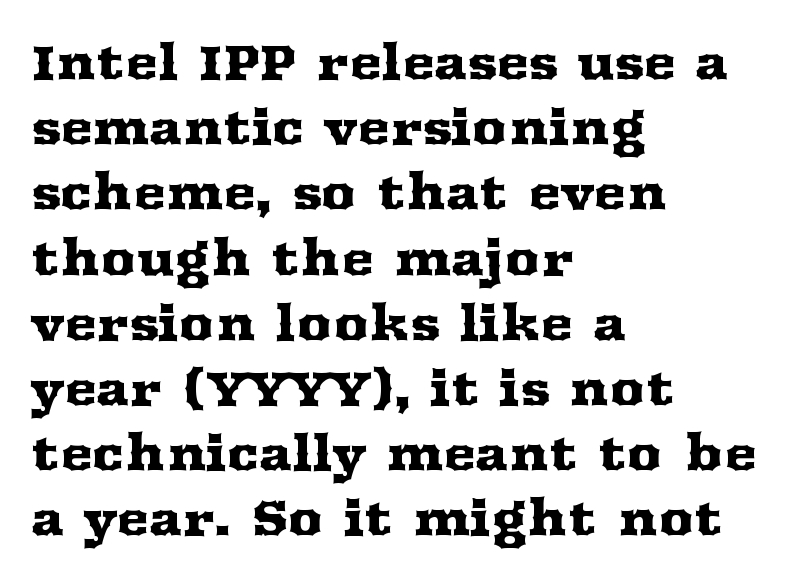
The paragraph has a hard left edge and a soft right edge. In terms of letterform style, serifs are clearly present. The rendering uses natural spacing where letterforms have individual widths. Between one letter and the next there's only the usual sliver of space. Posture: straight, roman, zero tilt. Just letters on the line, the space beneath them empty.
